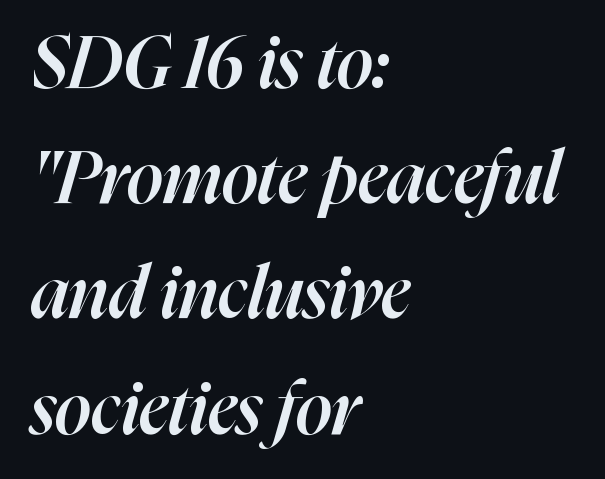
The image shows 72 px semibold type, italic (leaning right); set left-aligned, normal line spacing (1.6x), normal letter spacing, not underlined; high stroke contrast and a medium x-height.
